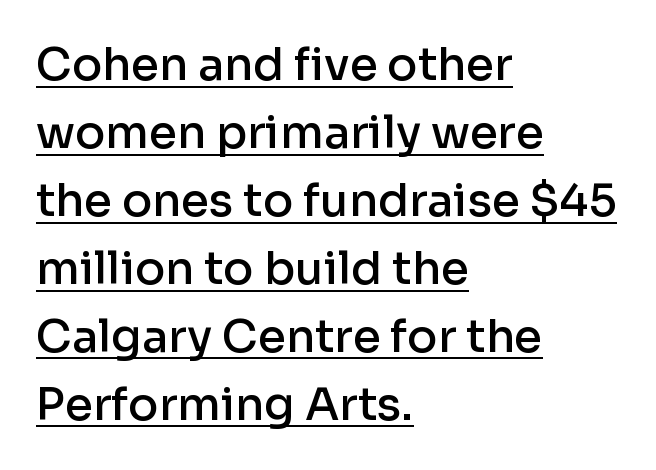
Students, note that the glyphs here touch the page at normal intervals. Visually the block forms a straight wall on the left and a jagged coastline on the right. The letters stand straight up with perfectly vertical stems. Compared with undecorated copy, this sample adds a rule below the words.
